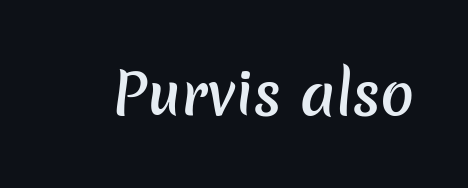
Q: Is the text bold? A: Semi-bold.
Q: Is the typeface a serif or a sans-serif typeface? A: Sans-serif.
Q: Is the text underlined? A: No.
Q: Is the spacing between letters normal or unusually wide? A: Normal.
Q: Width (condensed, normal, or wide)? A: Normal.
Q: Stroke contrast? A: Low.
Q: x-height? A: Medium.
Q: Monospaced? A: No.
